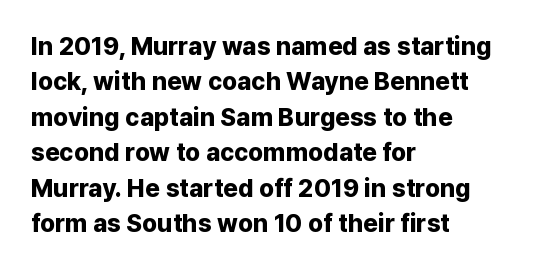
Q: Is the text bold? A: Yes.
Q: Is the text italic (slanted)? A: No, it is upright.
Q: Is the text underlined? A: No.
Q: How is the paragraph aligned? A: Left-aligned.
Q: Is the spacing between letters normal or unusually wide? A: Normal.
Q: Is the spacing between lines tight, normal or loose? A: Normal.
